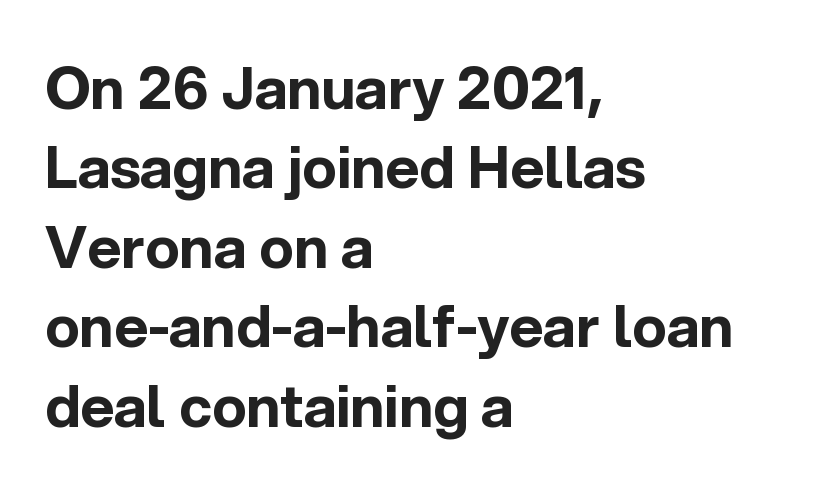
The image shows 58 px bold sans-serif type, upright; set left-aligned, normal line spacing (1.37x), normal letter spacing, not underlined; a medium x-height.
